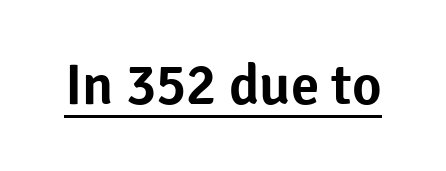
Q: Is the text italic (slanted)? A: No, it is upright.
Q: Is the typeface a serif or a sans-serif typeface? A: Sans-serif.
Q: Is the text underlined? A: Yes.
Q: Is the spacing between letters normal or unusually wide? A: Normal.
Q: Width (condensed, normal, or wide)? A: Normal.
Q: Stroke contrast? A: Low.
Q: x-height? A: Medium.
Q: Monospaced? A: No.
